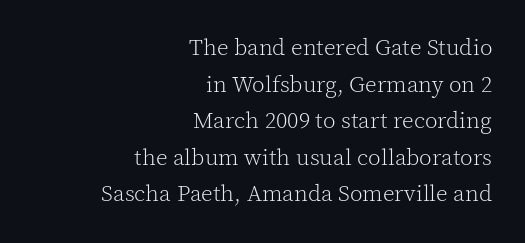
Q: Is the text bold? A: No.
Q: Is the text italic (slanted)? A: No, it is upright.
Q: Is the text underlined? A: No.
Q: How is the paragraph aligned? A: Right-aligned.
Q: Is the spacing between letters normal or unusually wide? A: Normal.
Q: Is the spacing between lines tight, normal or loose? A: Normal.
